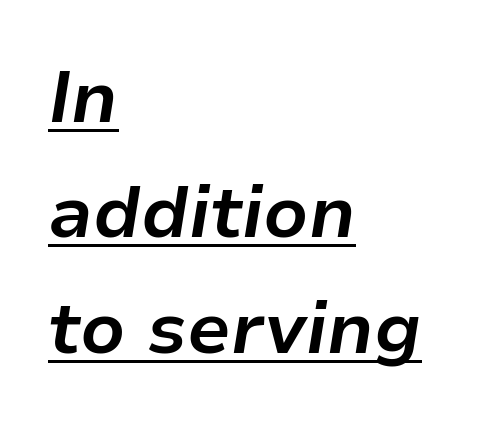
Slant detected: the letters are inclined. These lines carry a lot of weight — the face is fully bold. How are the letters spaced? Ordinarily, with no added tracking. The passage shown stacks its lines at a standard gap. The setting favours the left margin, as ordinary paragraphs usually do.
